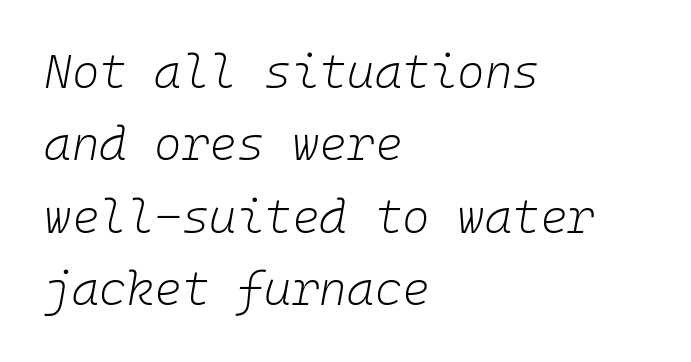
{"italic": "yes", "lean": "right", "slant_degrees": 10, "bold": "no", "weight": "light", "width": "normal", "stroke_contrast": "low", "x_height": "medium", "monospaced": "yes", "underline": "no", "align": "left", "line_spacing": "normal", "line_spacing_ratio": 1.54, "letter_spacing": "normal", "letter_spacing_em": 0.0, "glyph_px": 47}
